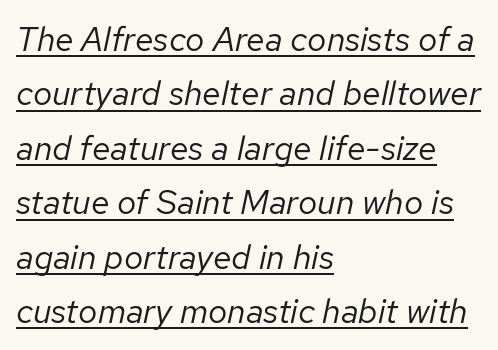
Q: Is the text bold? A: No.
Q: Is the text italic (slanted)? A: Yes, it leans right by about 12 degrees.
Q: Is the text underlined? A: Yes.
Q: How is the paragraph aligned? A: Left-aligned.
Q: Is the spacing between letters normal or unusually wide? A: Normal.
Q: Is the spacing between lines tight, normal or loose? A: Normal.
Q: Width (condensed, normal, or wide)? A: Normal.
Q: Stroke contrast? A: Low.
Q: x-height? A: Medium.
Q: Monospaced? A: No.
